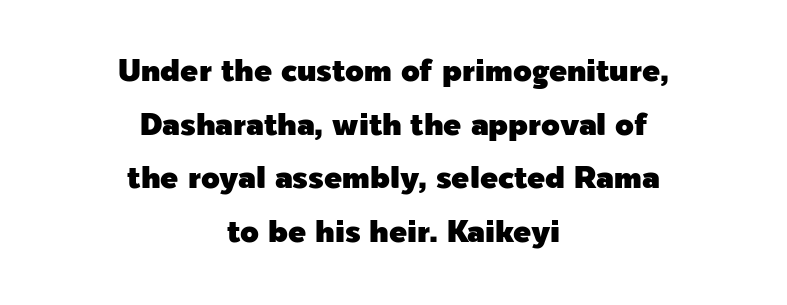
Think of a printed novel: that variable character pitch is what you see here. Horizontally, the lines are justified to the midpoint only. Standard letterfit; no display-style spreading of the glyphs. The letters carry no serifs — their stems end cleanly without finishing strokes. Descenders hang freely into open space.
